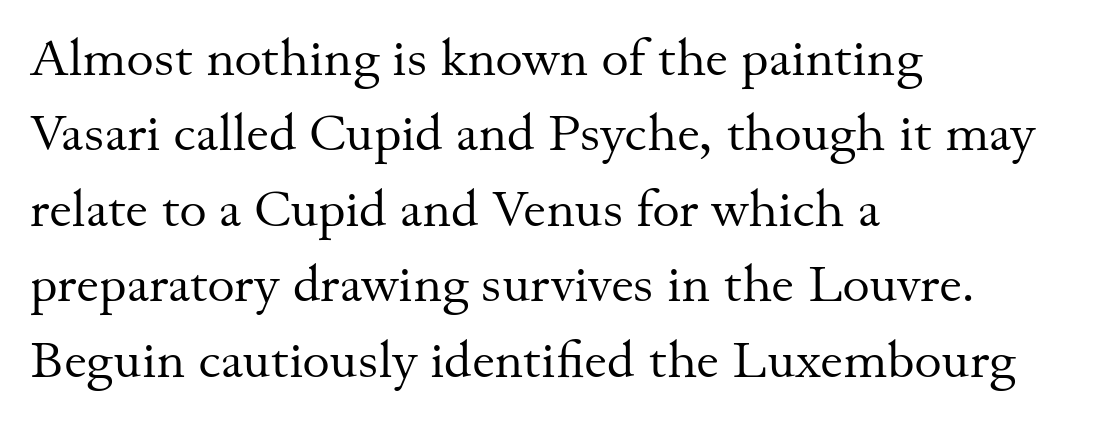
The image shows 52 px regular-weight serif type, upright; set left-aligned, normal line spacing (1.45x), normal letter spacing, not underlined; medium stroke contrast and a small x-height.
